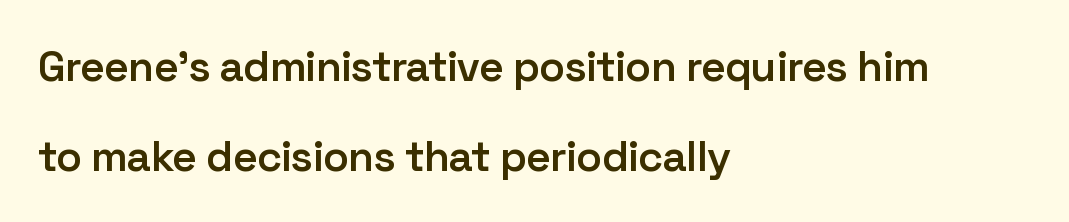
{"serif": "no", "italic": "no", "bold": "semi", "weight": "semibold", "width": "normal", "stroke_contrast": "low", "x_height": "medium", "monospaced": "no", "underline": "no", "align": "left", "line_spacing": "loose", "line_spacing_ratio": 2.09, "letter_spacing": "normal", "letter_spacing_em": 0.0, "glyph_px": 43}
